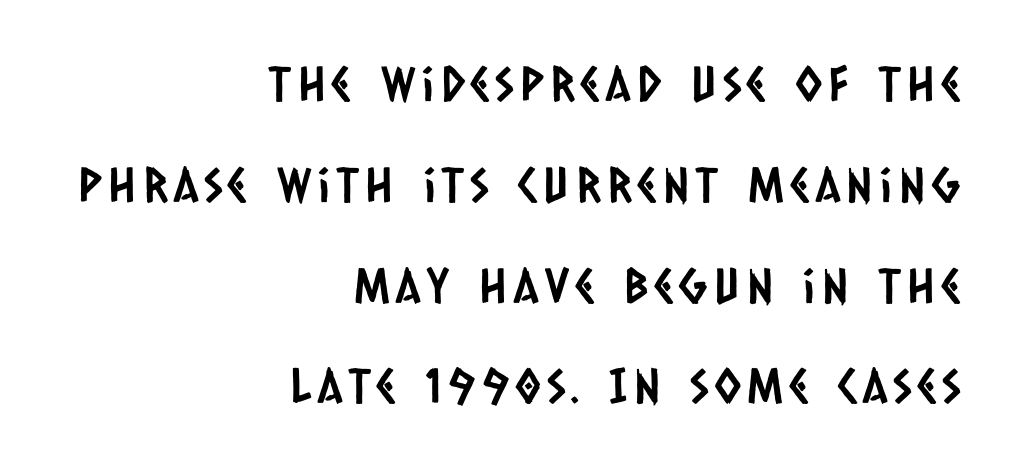
Q: Is the typeface a serif or a sans-serif typeface? A: Sans-serif.
Q: Is the text underlined? A: No.
Q: How is the paragraph aligned? A: Right-aligned.
Q: Is the spacing between lines tight, normal or loose? A: Loose.
Q: Width (condensed, normal, or wide)? A: Condensed.
Q: Stroke contrast? A: Low.
Q: x-height? A: Large.
Q: Monospaced? A: No.
